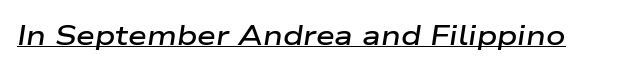
The image shows 27 px text type, italic (leaning right); set normal letter spacing, underlined.
